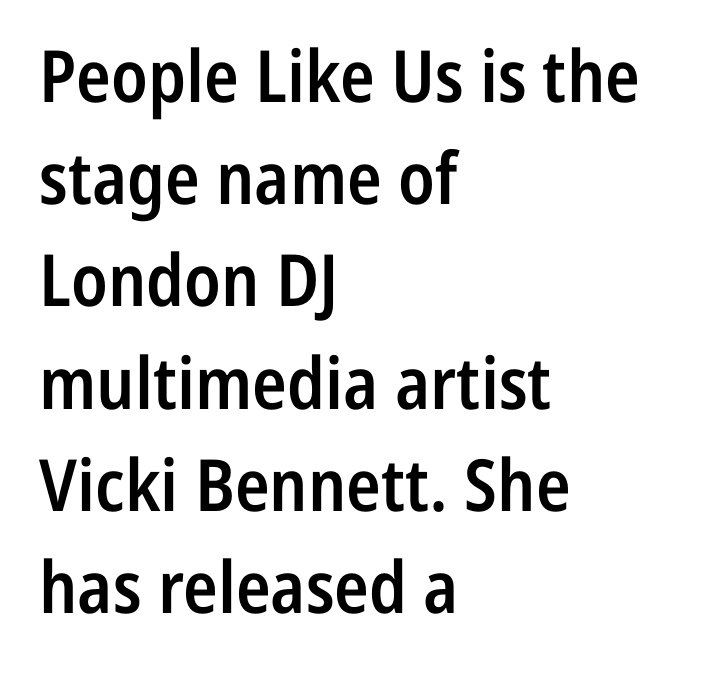
Leading matches the norm, producing a regular column. The letters advance in unequal steps, a hallmark of proportional type. I'd describe the lettering as semibold — firm but not a full bold. The type family on display is of the sans-serif kind. The compositor pushed each line to the left boundary. A bare baseline throughout the passage.
